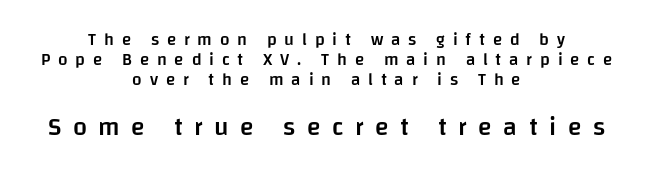
The image shows 25 px text type, upright; set centered, line spacing 1.17x, unusually wide letter spacing (+0.46 em), not underlined; the second (bottom) block is 1.47x larger.
